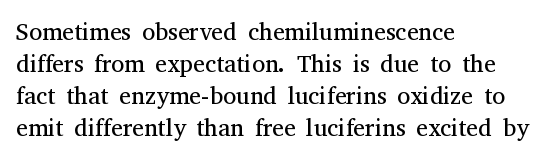
Q: Is the text bold? A: No.
Q: Is the text italic (slanted)? A: No, it is upright.
Q: Is the text underlined? A: No.
Q: How is the paragraph aligned? A: Left-aligned.
Q: Is the spacing between letters normal or unusually wide? A: Normal.
Q: Is the spacing between lines tight, normal or loose? A: Normal.
